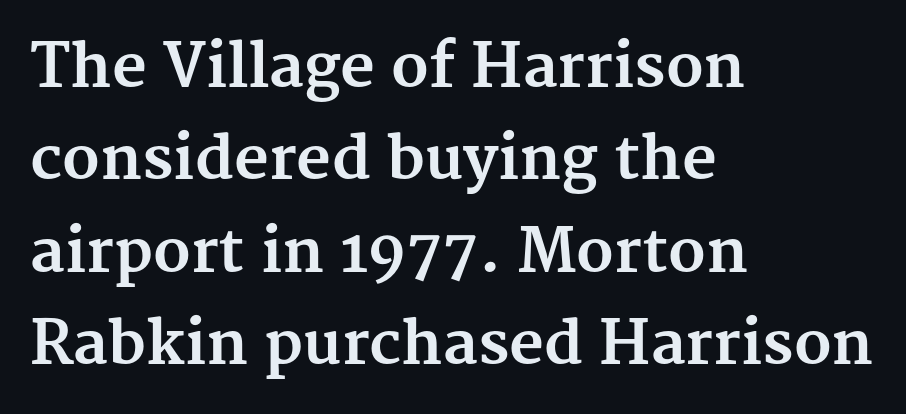
This rendering leaves character spacing at its baseline value. Each row of text sits above clean, open space. Think of a printed novel: that variable character pitch is what you see here. What kind of face is this? One with serifs. Pretty heavy lettering here — definitely bold.
